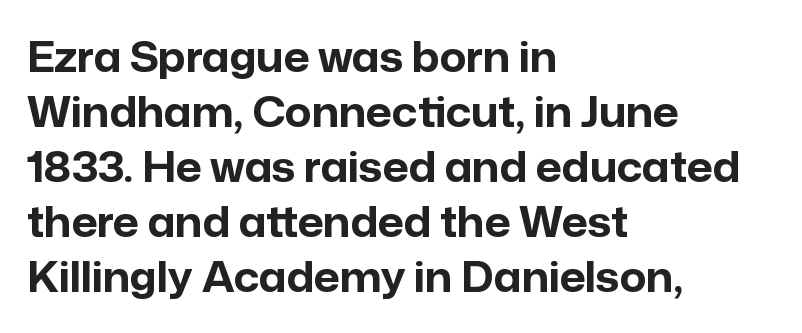
The image shows 41 px bold sans-serif type, upright; set left-aligned, normal line spacing (1.34x), normal letter spacing, not underlined; low stroke contrast and a medium x-height.
